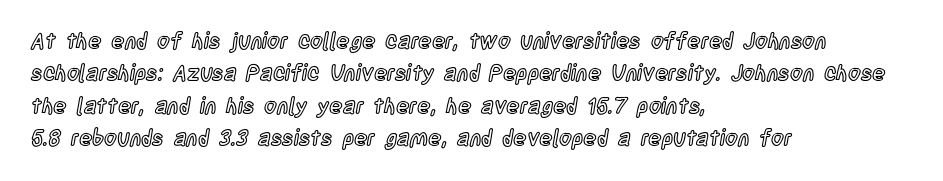
{"underline": "no", "align": "left", "line_spacing": "normal", "line_spacing_ratio": 1.47, "letter_spacing": "normal", "letter_spacing_em": 0.0, "glyph_px": 22}
